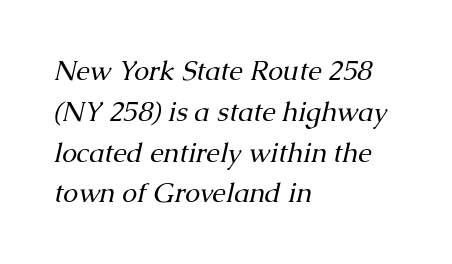
Regarding leading, the lines here are spaced in the standard way. Here the glyphs are tracked normally, forming tight word shapes. The lines in this sample share a left origin and differ only in where they stop. The specimen reads as italic at a glance.
